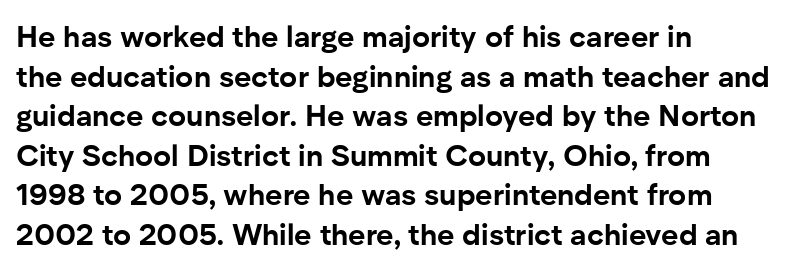
Q: Is the text bold? A: Yes.
Q: Is the text italic (slanted)? A: No, it is upright.
Q: Is the typeface a serif or a sans-serif typeface? A: Sans-serif.
Q: Is the text underlined? A: No.
Q: How is the paragraph aligned? A: Left-aligned.
Q: Is the spacing between letters normal or unusually wide? A: Normal.
Q: Is the spacing between lines tight, normal or loose? A: Normal.
Q: Width (condensed, normal, or wide)? A: Normal.
Q: Stroke contrast? A: Low.
Q: x-height? A: Medium.
Q: Monospaced? A: No.
